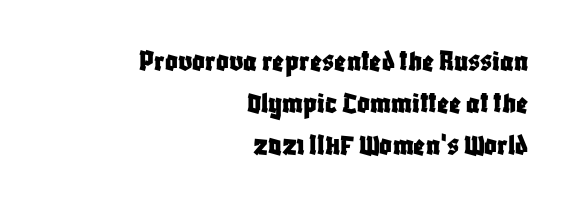
Q: Is the text italic (slanted)? A: No, it is upright.
Q: Is the typeface a serif or a sans-serif typeface? A: Sans-serif.
Q: Is the text underlined? A: No.
Q: How is the paragraph aligned? A: Right-aligned.
Q: Is the spacing between letters normal or unusually wide? A: Normal.
Q: Is the spacing between lines tight, normal or loose? A: Normal.
Q: Width (condensed, normal, or wide)? A: Condensed.
Q: Stroke contrast? A: Low.
Q: x-height? A: Large.
Q: Monospaced? A: No.
